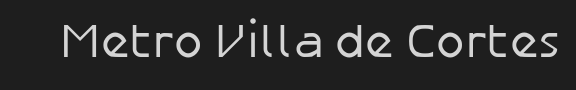
Q: Is the text bold? A: No.
Q: Is the text italic (slanted)? A: No, it is upright.
Q: Is the typeface a serif or a sans-serif typeface? A: Sans-serif.
Q: Is the text underlined? A: No.
Q: Is the spacing between letters normal or unusually wide? A: Normal.
Q: Width (condensed, normal, or wide)? A: Normal.
Q: Stroke contrast? A: Low.
Q: x-height? A: Medium.
Q: Monospaced? A: No.
